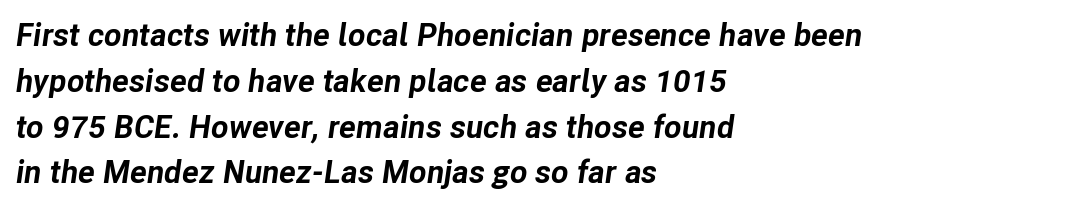
{"italic": "yes", "lean": "right", "slant_degrees": 8, "bold": "yes", "weight": "bold", "width": "normal", "stroke_contrast": "low", "x_height": "medium", "monospaced": "no", "underline": "no", "align": "left", "line_spacing": "normal", "line_spacing_ratio": 1.43, "letter_spacing": "normal", "letter_spacing_em": 0.0, "glyph_px": 32}
